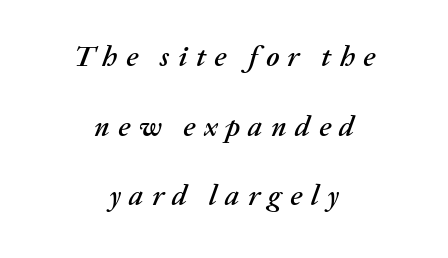
The image shows 29 px text type, italic (leaning right); set centered, loose line spacing (2.4x), unusually wide letter spacing (+0.29 em), not underlined; medium stroke contrast and a medium x-height.
